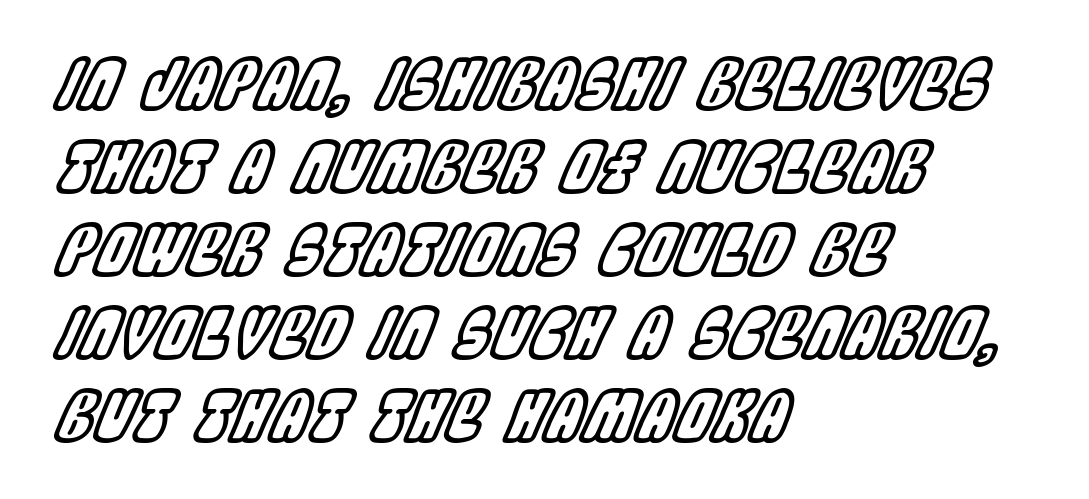
{"italic": "yes", "lean": "right", "slant_degrees": 22, "width": "condensed", "x_height": "large", "monospaced": "no", "underline": "no", "align": "left", "line_spacing_ratio": 1.22, "letter_spacing": "normal", "letter_spacing_em": 0.0, "glyph_px": 68}
